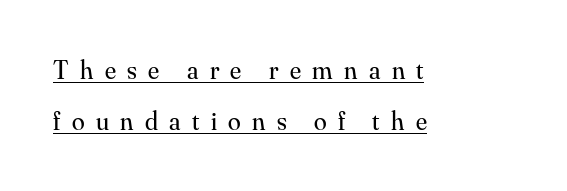
A classic flush-left, rag-right setting is used for this passage. Weight: not bold — regular or lighter. The passage shown has open, widely tracked lettering throughout. Every character sits straight up, as roman type does. Successive baselines arrive slowly, with a big drop between each. These characters rest on top of a visible drawn line.
